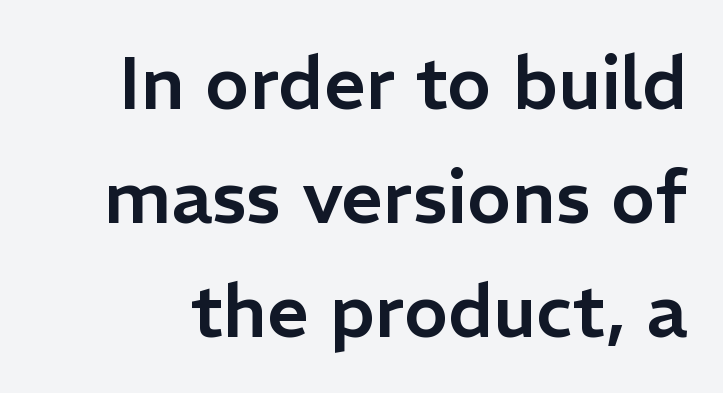
{"serif": "no", "italic": "no", "width": "normal", "stroke_contrast": "low", "x_height": "medium", "monospaced": "no", "underline": "no", "line_spacing": "normal", "line_spacing_ratio": 1.54, "letter_spacing": "normal", "letter_spacing_em": 0.0, "glyph_px": 74}
